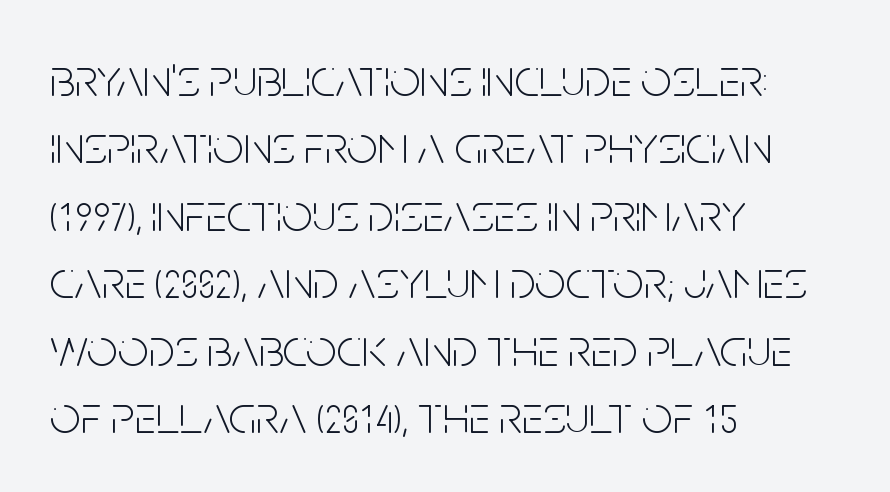
The image shows 54 px light, condensed sans-serif type, upright; set left-aligned, normal line spacing (1.25x), normal letter spacing, not underlined; low stroke contrast and a large x-height.
